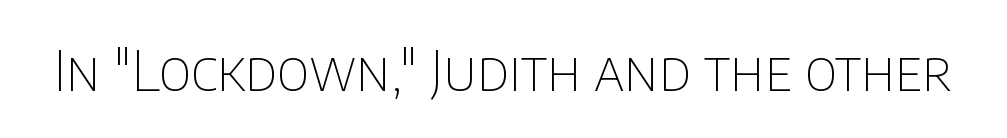
Q: Is the text bold? A: No.
Q: Is the text italic (slanted)? A: No, it is upright.
Q: Is the typeface a serif or a sans-serif typeface? A: Sans-serif.
Q: Is the text underlined? A: No.
Q: Is the spacing between letters normal or unusually wide? A: Normal.
Q: Width (condensed, normal, or wide)? A: Normal.
Q: Stroke contrast? A: Low.
Q: x-height? A: Large.
Q: Monospaced? A: No.
